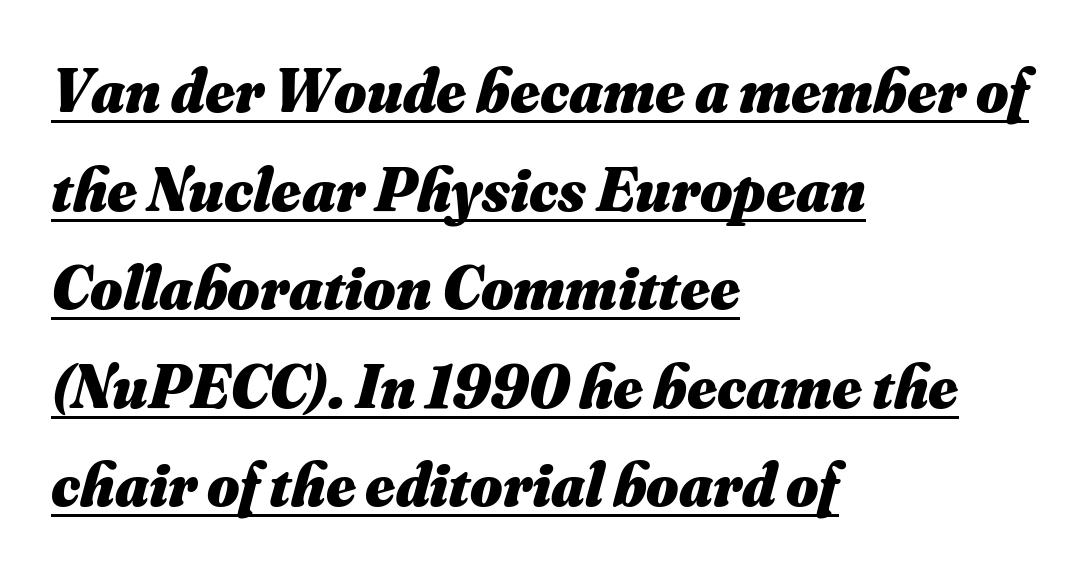
{"italic": "yes", "lean": "right", "slant_degrees": 16, "bold": "yes", "weight": "heavy", "width": "normal", "stroke_contrast": "medium", "x_height": "small", "monospaced": "no", "underline": "yes", "align": "left", "line_spacing": "normal", "line_spacing_ratio": 1.59, "letter_spacing": "normal", "letter_spacing_em": 0.0, "glyph_px": 62}
